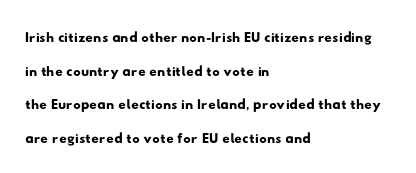
Only glyphs here, with clear space below each row. Leftover space on each line is placed entirely after the last word. Vertically, the passage feels balanced, rows spaced as you'd expect. A typesetter would call this zero additional tracking.
